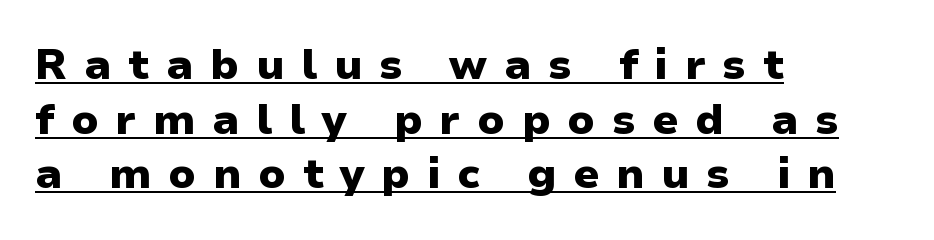
The line-height multiplier appears to be the usual default. These lines are set flush left with a ragged right edge. Ordinary non-slanted type is in use. A typesetter would call this proportional, since set widths differ per character.
